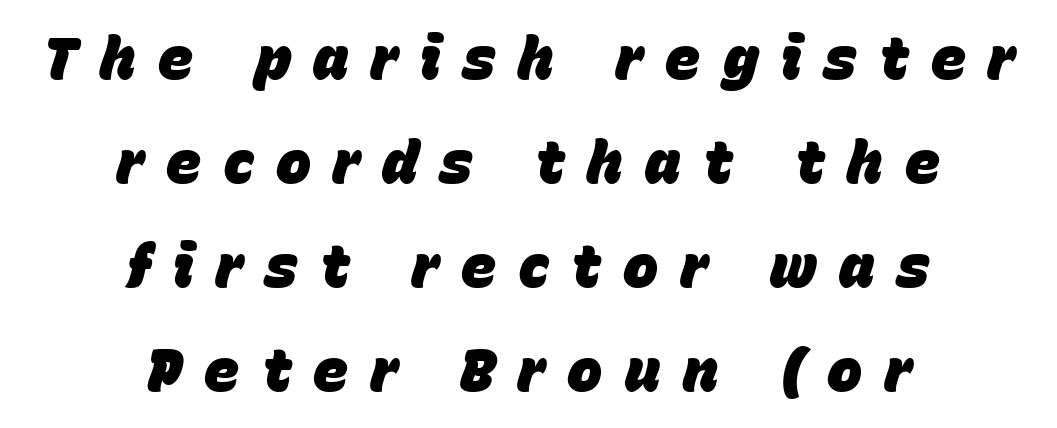
Q: Is the text bold? A: Yes.
Q: Is the text italic (slanted)? A: Yes, it leans right by about 15 degrees.
Q: Is the text underlined? A: No.
Q: How is the paragraph aligned? A: Centered.
Q: Is the spacing between letters normal or unusually wide? A: Unusually wide.
Q: Width (condensed, normal, or wide)? A: Normal.
Q: Stroke contrast? A: Low.
Q: x-height? A: Large.
Q: Monospaced? A: No.
